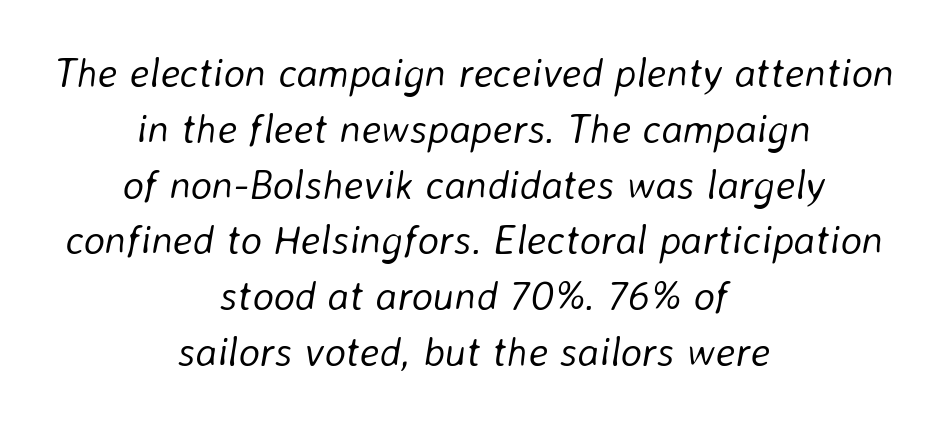
Leading matches the norm, producing a regular column. There's an unmistakable incline to the writing here. The area under the type is left untouched. Unbolded letterforms with no extra heft.
